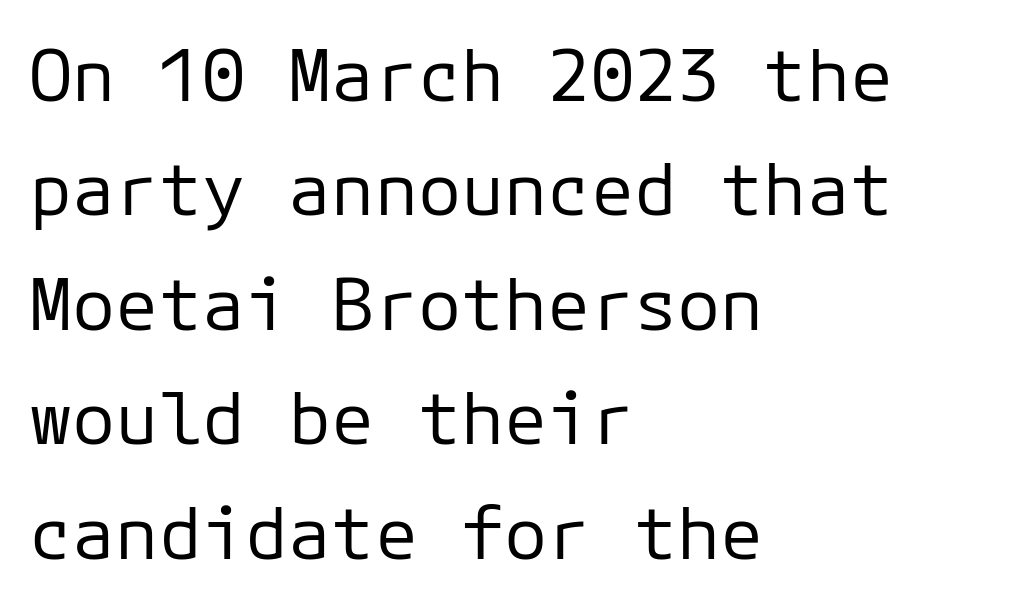
The image shows 72 px regular-weight sans-serif type, upright; set left-aligned, normal line spacing (1.59x), normal letter spacing, not underlined; low stroke contrast and a medium x-height.
